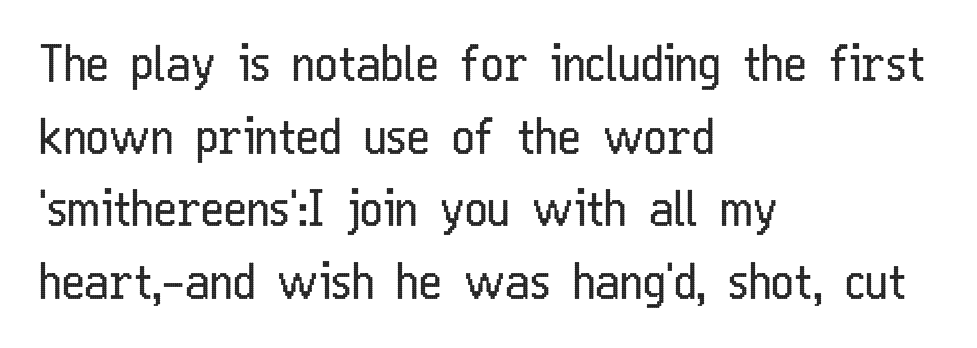
{"serif": "no", "italic": "no", "bold": "no", "weight": "regular", "width": "condensed", "stroke_contrast": "low", "x_height": "medium", "monospaced": "no", "underline": "no", "align": "left", "line_spacing": "normal", "line_spacing_ratio": 1.48, "letter_spacing": "normal", "letter_spacing_em": 0.0, "glyph_px": 49}
